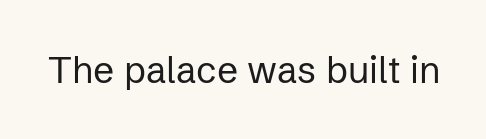
Weight: not bold — regular or lighter. Here the designer chose a conventional face with non-uniform glyph widths. The passage shown is typeset with a sans-serif family. The glyphs are unaccompanied by any horizontal stroke below them. The typography opts for an upright posture over an oblique one. Honestly, the letter spacing is just normal — you wouldn't notice it.
